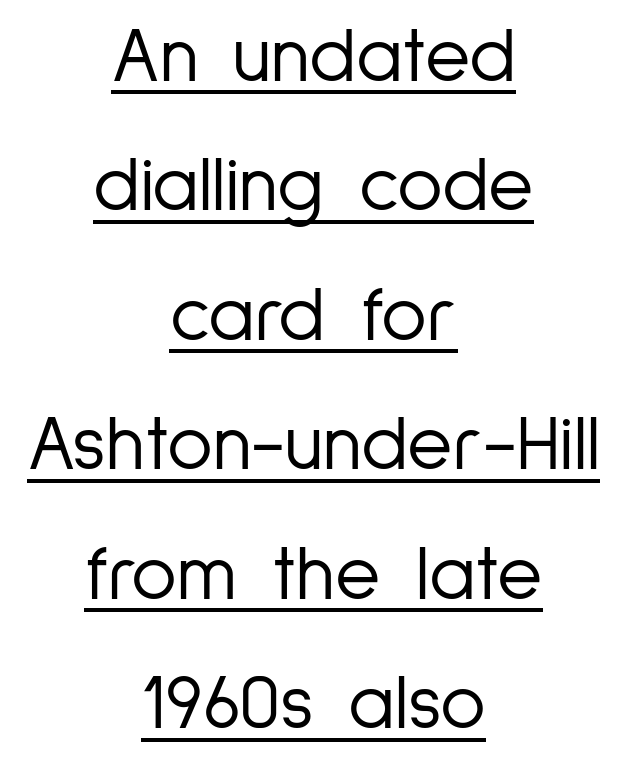
The image shows 78 px light, condensed sans-serif type, upright; set centered, normal line spacing (1.66x), normal letter spacing, underlined; low stroke contrast and a medium x-height.
